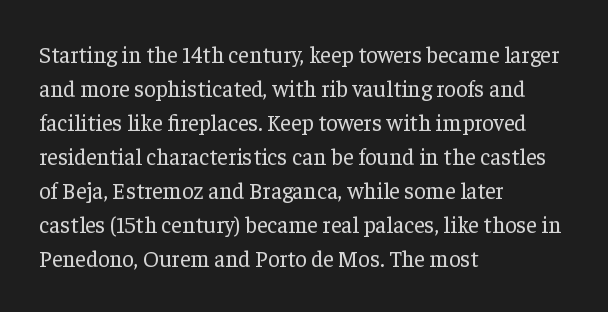
{"italic": "no", "bold": "no", "underline": "no", "align": "left", "line_spacing": "normal", "line_spacing_ratio": 1.48, "letter_spacing": "normal", "letter_spacing_em": 0.0, "glyph_px": 23}
